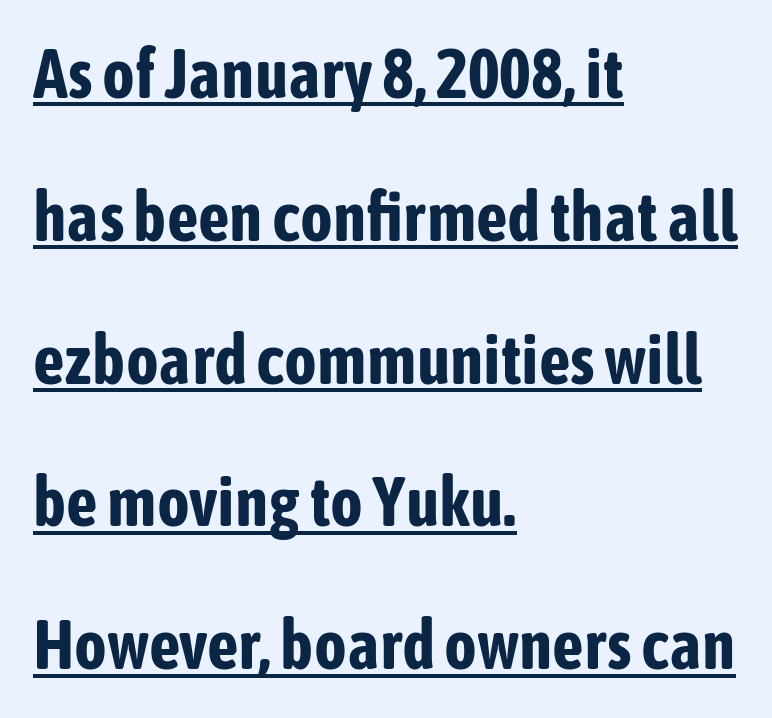
{"serif": "no", "italic": "no", "bold": "yes", "weight": "bold", "width": "condensed", "stroke_contrast": "low", "x_height": "medium", "monospaced": "no", "underline": "yes", "align": "left", "line_spacing": "loose", "line_spacing_ratio": 2.07, "letter_spacing": "normal", "letter_spacing_em": 0.0, "glyph_px": 69}
